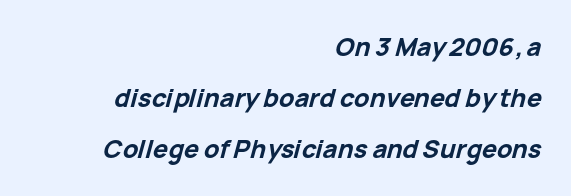
{"italic": "yes", "lean": "right", "slant_degrees": 15, "bold": "yes", "underline": "no", "align": "right", "line_spacing": "loose", "line_spacing_ratio": 2.05, "letter_spacing": "normal", "letter_spacing_em": 0.0, "glyph_px": 25}
